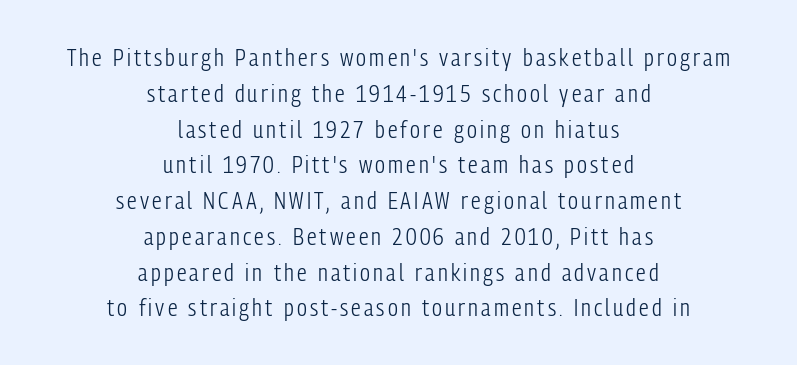
The letters look calm and open, with moderate or lighter stems. Each row of text sits above clean, open space. Neither beginnings nor endings align; midpoints do. Normally led — the rows are evenly, conventionally spaced. Every character sits straight up, as roman type does.
